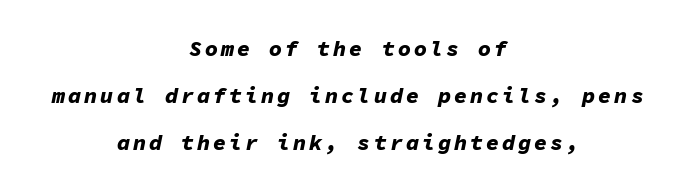
The image shows 22 px bold type, italic (leaning right); set centered, loose line spacing (2.13x), not underlined.
